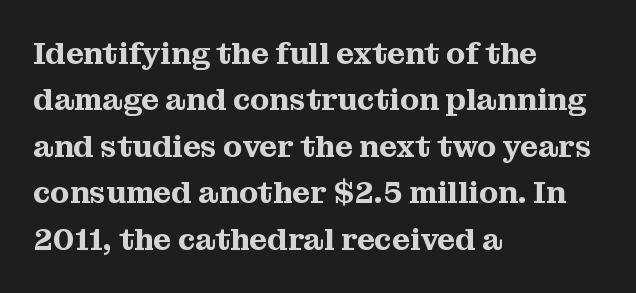
You could not count columns in this text — the font is proportionally spaced. The typeface chosen for these lines features serifs. The rendering uses a moderate line-height, typical for paragraphs. Short and long lines alike share a common starting point at left. A bare baseline throughout the passage. The gaps between neighbouring characters are ordinary and unremarkable.
